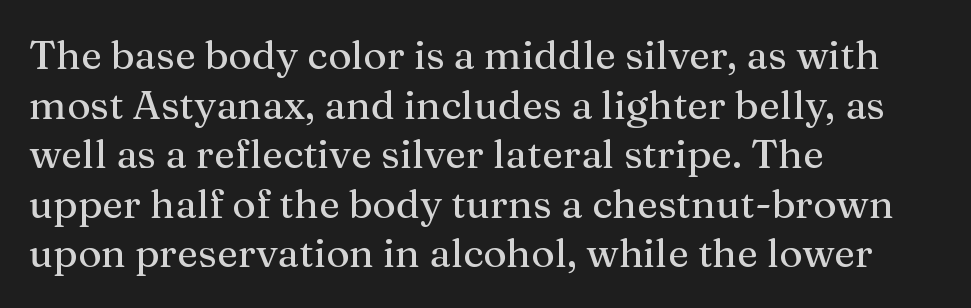
{"serif": "yes", "italic": "no", "width": "normal", "stroke_contrast": "medium", "x_height": "medium", "monospaced": "no", "underline": "no", "align": "left", "line_spacing_ratio": 1.24, "letter_spacing": "normal", "letter_spacing_em": 0.0, "glyph_px": 40}
